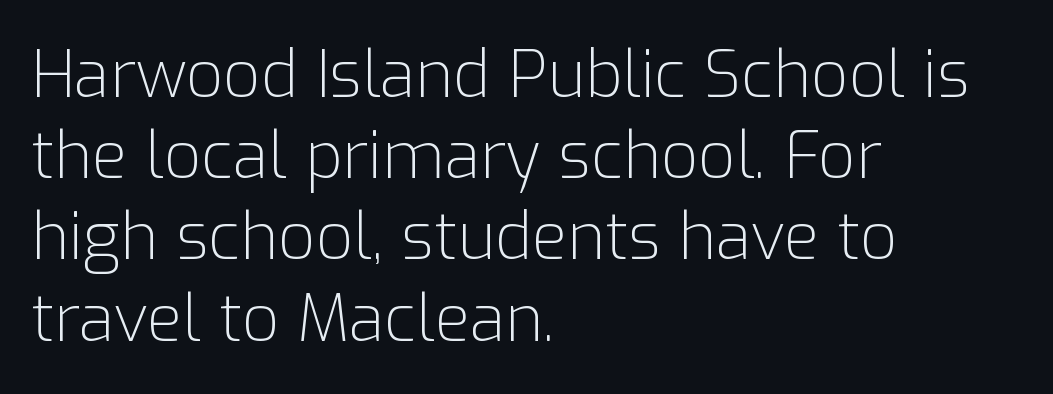
Do the characters align in a grid? No, the font is proportional. Between one letter and the next there's only the usual sliver of space. If you drew a line through each stem, it would be perfectly vertical. Compared with a centered layout, this one pins lines to the left instead. The leading is moderate, giving the passage an even texture.
